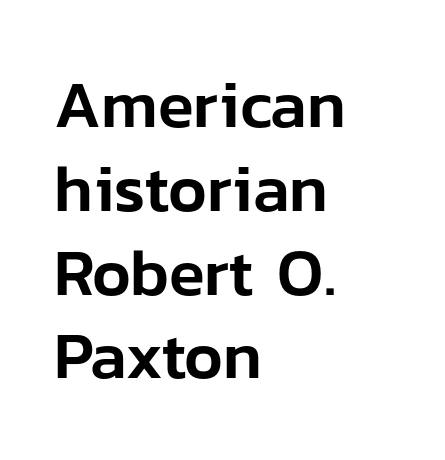
Note the varied advance widths — an 'i' is clearly narrower than an 'm'. Descenders hang freely into open space. The compositor pushed each line to the left boundary. Rows of type keep a routine distance in the vertical direction.
